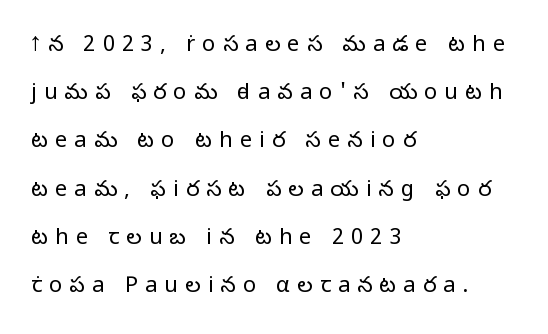
Q: Is the text bold? A: No.
Q: Is the text italic (slanted)? A: No, it is upright.
Q: Is the text underlined? A: No.
Q: How is the paragraph aligned? A: Left-aligned.
Q: Is the spacing between letters normal or unusually wide? A: Unusually wide.
Q: Is the spacing between lines tight, normal or loose? A: Loose.
